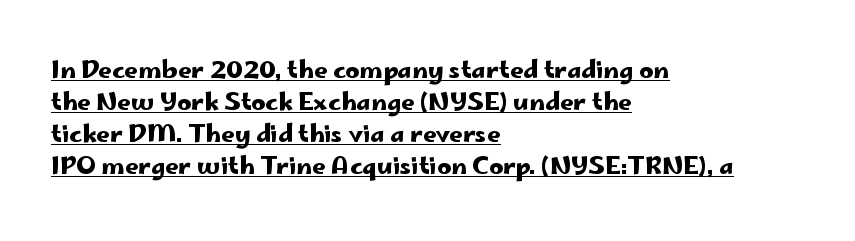
The image shows 24 px text type, upright; set left-aligned, normal line spacing (1.33x), normal letter spacing, underlined.
